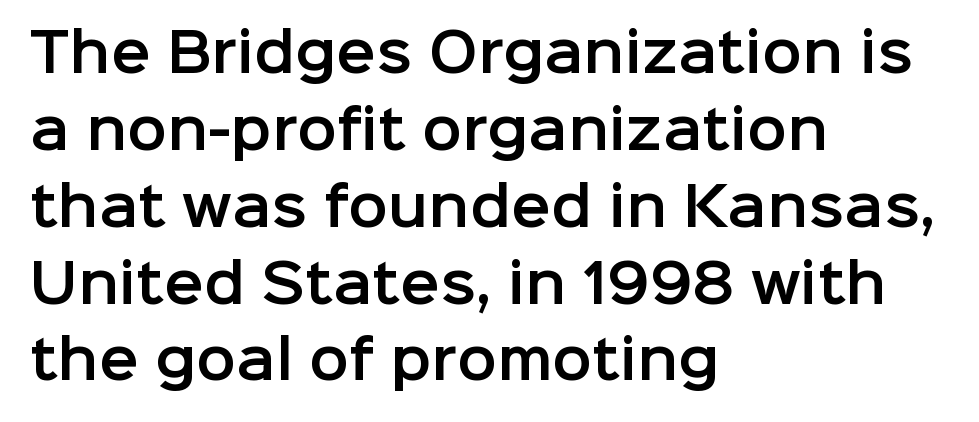
Q: Is the text italic (slanted)? A: No, it is upright.
Q: Is the typeface a serif or a sans-serif typeface? A: Sans-serif.
Q: Is the text underlined? A: No.
Q: How is the paragraph aligned? A: Left-aligned.
Q: Is the spacing between letters normal or unusually wide? A: Normal.
Q: Is the spacing between lines tight, normal or loose? A: Normal.
Q: Width (condensed, normal, or wide)? A: Normal.
Q: Stroke contrast? A: Low.
Q: x-height? A: Medium.
Q: Monospaced? A: No.
